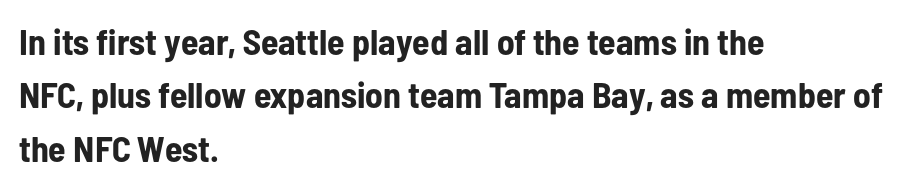
Unmarked baselines from the first word to the last. Compared with typical body copy, the letter spacing here is the same. Heft: maximum for text — a bold. You could not count columns in this text — the font is proportionally spaced. Layout note: lines flush left.
